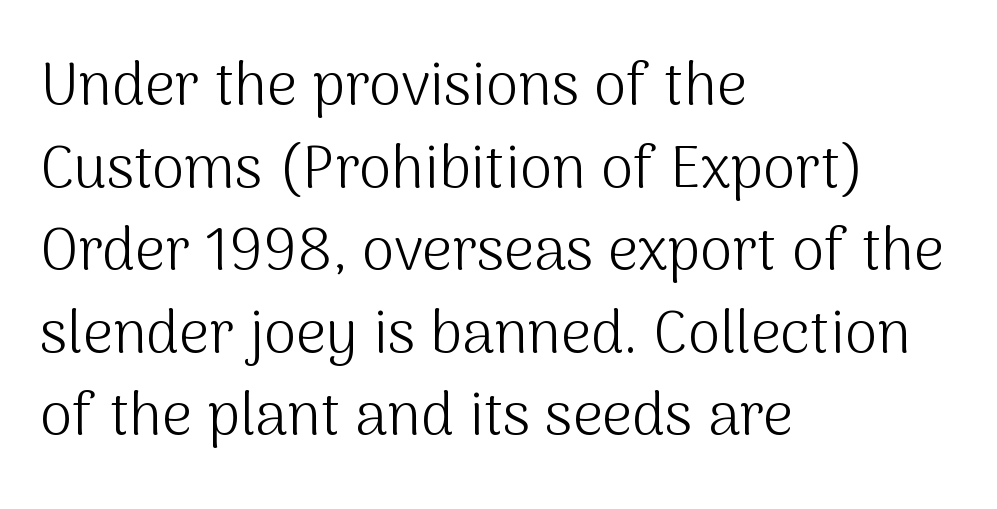
Q: Is the text bold? A: No.
Q: Is the text italic (slanted)? A: No, it is upright.
Q: Is the typeface a serif or a sans-serif typeface? A: Sans-serif.
Q: Is the text underlined? A: No.
Q: How is the paragraph aligned? A: Left-aligned.
Q: Is the spacing between letters normal or unusually wide? A: Normal.
Q: Is the spacing between lines tight, normal or loose? A: Normal.
Q: Width (condensed, normal, or wide)? A: Normal.
Q: Stroke contrast? A: Medium.
Q: x-height? A: Medium.
Q: Monospaced? A: No.
